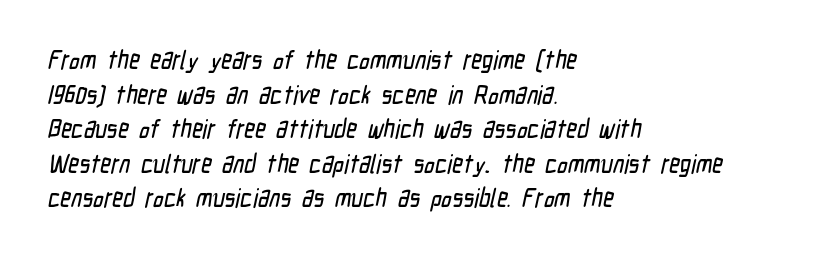
The image shows 26 px text type; set left-aligned, normal line spacing (1.33x), normal letter spacing, not underlined.
